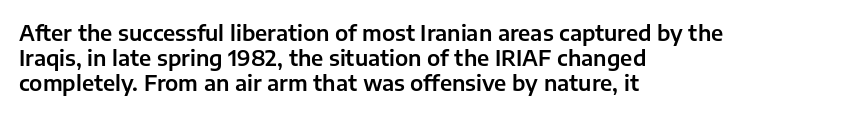
The image shows 21 px text type, upright; set left-aligned, line spacing 1.2x, normal letter spacing, not underlined.
